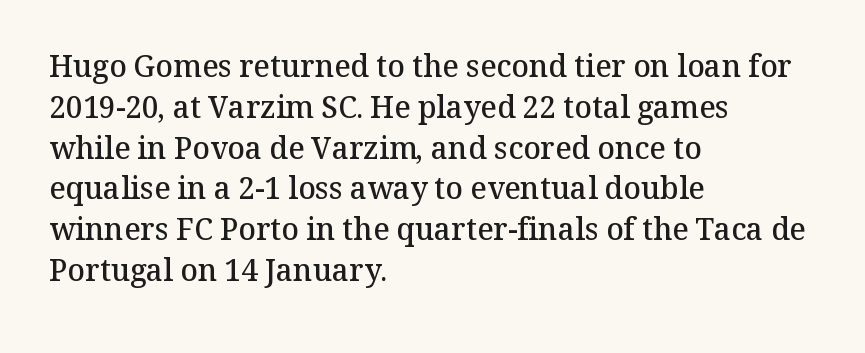
{"serif": "yes", "italic": "no", "bold": "semi", "weight": "semibold", "width": "normal", "stroke_contrast": "medium", "x_height": "medium", "monospaced": "no", "underline": "no", "align": "left", "line_spacing": "normal", "line_spacing_ratio": 1.36, "letter_spacing": "normal", "letter_spacing_em": 0.0, "glyph_px": 30}
